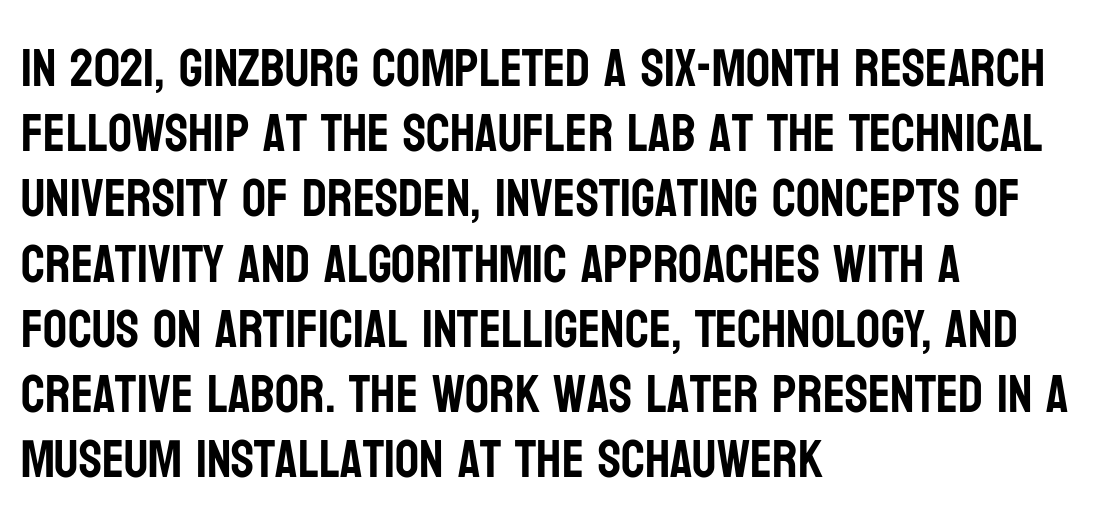
{"serif": "no", "italic": "no", "width": "condensed", "stroke_contrast": "low", "x_height": "large", "monospaced": "no", "underline": "no", "align": "left", "line_spacing_ratio": 1.23, "letter_spacing": "normal", "letter_spacing_em": 0.0, "glyph_px": 53}
